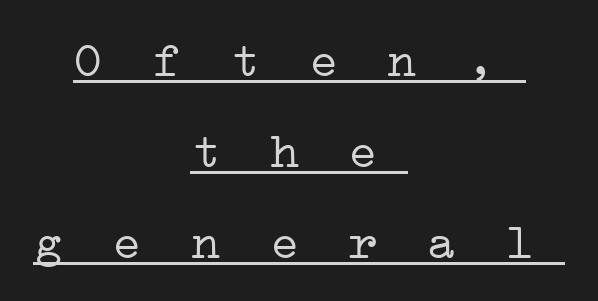
The image shows 49 px light, wide serif type, monospaced; set centered, line spacing 1.86x, unusually wide letter spacing (+0.4 em), underlined; low stroke contrast and a medium x-height.
